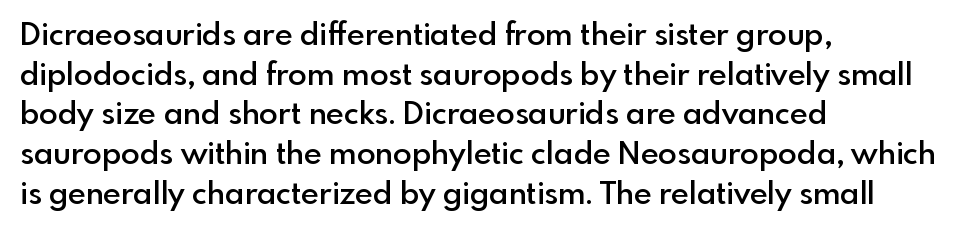
The image shows 31 px semibold sans-serif type, upright; set left-aligned, normal line spacing (1.28x), normal letter spacing, not underlined; a small x-height.
